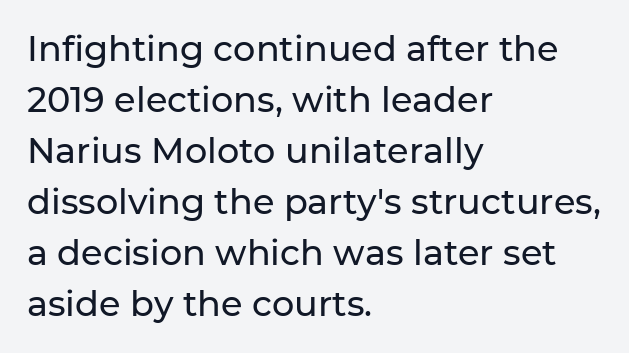
Each row of text sits above clean, open space. Honestly, the row spacing looks completely unremarkable. The rag falls on the right side of this text block. The passage shown is typed in a proportional face where columns would drift.
